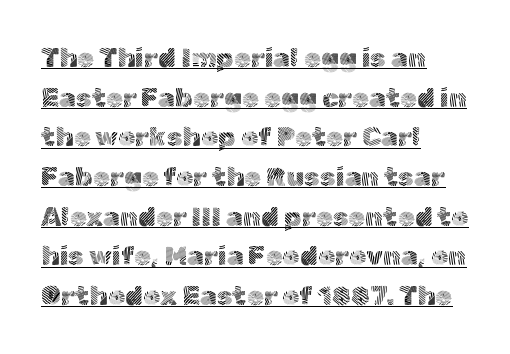
The image shows 27 px text type, upright; set left-aligned, normal line spacing (1.47x), normal letter spacing, underlined.
